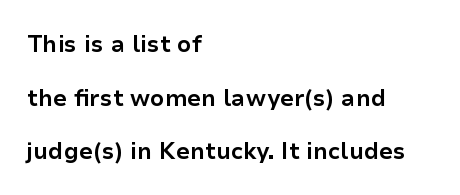
{"italic": "no", "bold": "yes", "underline": "no", "align": "left", "line_spacing": "loose", "line_spacing_ratio": 2.33, "letter_spacing": "normal", "letter_spacing_em": 0.0, "glyph_px": 23}
